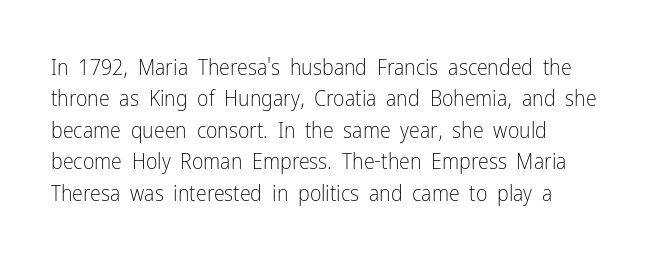
{"italic": "no", "bold": "no", "underline": "no", "line_spacing": "normal", "line_spacing_ratio": 1.43, "letter_spacing": "normal", "letter_spacing_em": 0.0, "glyph_px": 22}
